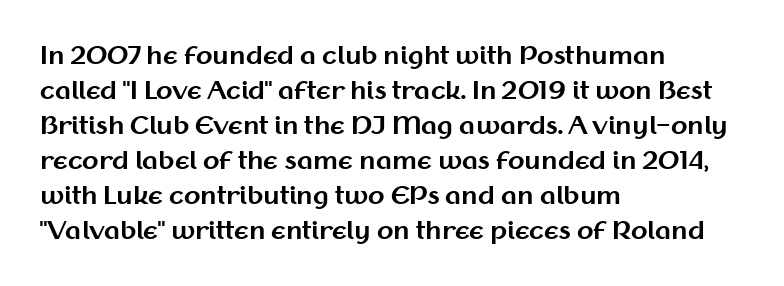
{"italic": "no", "bold": "yes", "underline": "no", "align": "left", "line_spacing": "normal", "line_spacing_ratio": 1.46, "letter_spacing": "normal", "letter_spacing_em": 0.0, "glyph_px": 24}
